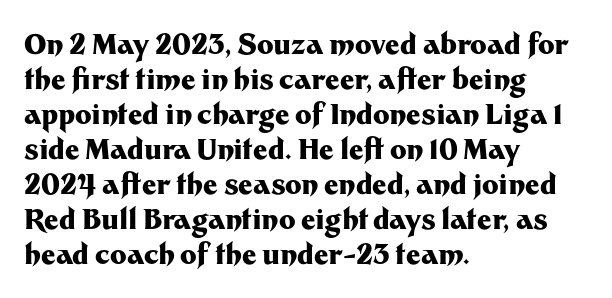
Successive baselines arrive at the customary interval. Upright lettering throughout. The face used here is a sans, in the tradition of grotesques and geometrics. Rule under the text: the space is simply empty. These words are printed bold, with thick strokes throughout. The letters advance in unequal steps, a hallmark of proportional type.
